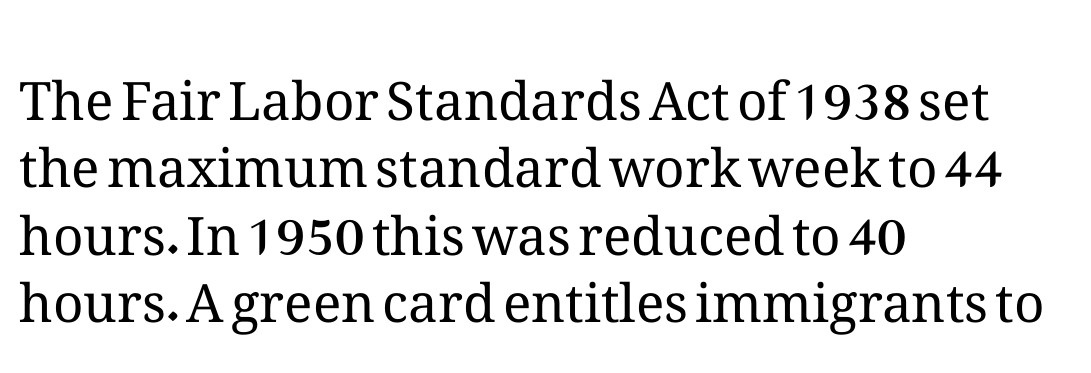
Weight: regular or lighter. This rendering features lettering with no underline. The face used here is proportionally spaced, like ordinary book or web type. The letters stand straight up with perfectly vertical stems. How would I describe the line gaps? Plain and ordinary. Alignment: flush left.
